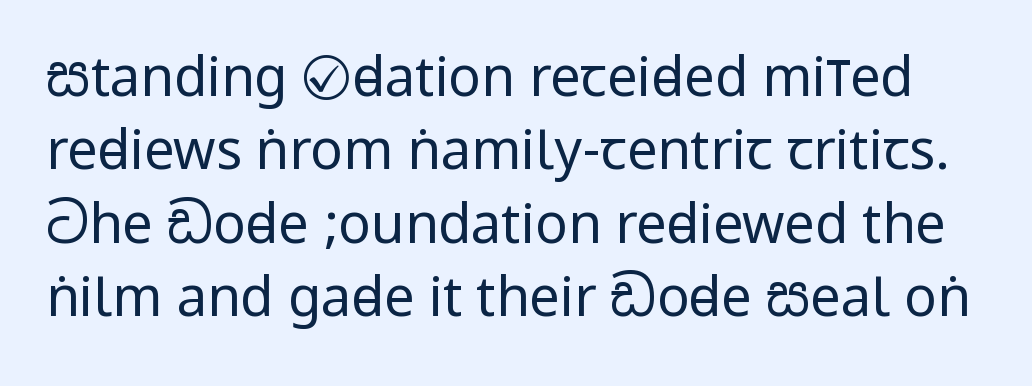
{"serif": "no", "italic": "no", "bold": "no", "weight": "regular", "width": "condensed", "stroke_contrast": "low", "underline": "no", "line_spacing": "normal", "line_spacing_ratio": 1.36, "letter_spacing": "normal", "letter_spacing_em": 0.0, "glyph_px": 54}
